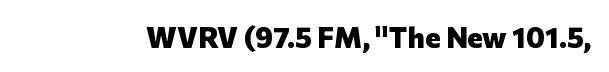
The letters stand upright; this is a roman face. The foot of each line stays bare and open. Tracking here is standard; glyphs follow each other at the usual distance. You can tell from the bare stems that sans-serif type was used. The characters look thick and weighty, a clear bold. Proportional: the letters do not fall into vertical columns.
